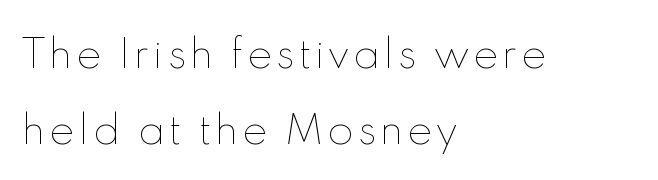
The image shows 38 px thin type, upright; set left-aligned, loose line spacing (2.0x), not underlined; a small x-height.
